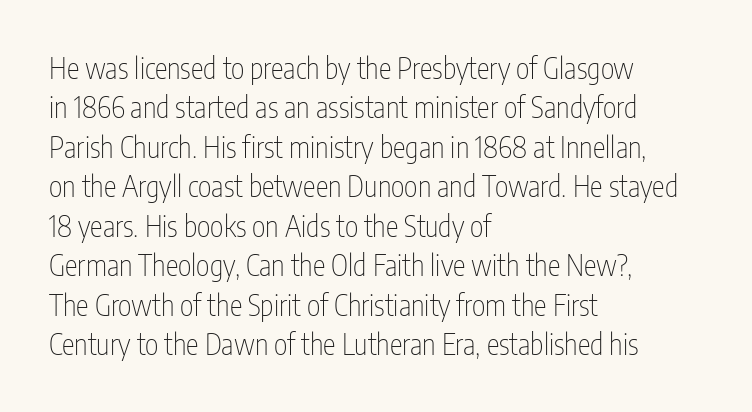
Q: Is the text bold? A: No.
Q: Is the text italic (slanted)? A: No, it is upright.
Q: Is the typeface a serif or a sans-serif typeface? A: Sans-serif.
Q: Is the text underlined? A: No.
Q: How is the paragraph aligned? A: Left-aligned.
Q: Is the spacing between letters normal or unusually wide? A: Normal.
Q: Is the spacing between lines tight, normal or loose? A: Normal.
Q: Width (condensed, normal, or wide)? A: Condensed.
Q: Stroke contrast? A: Low.
Q: x-height? A: Medium.
Q: Monospaced? A: No.
